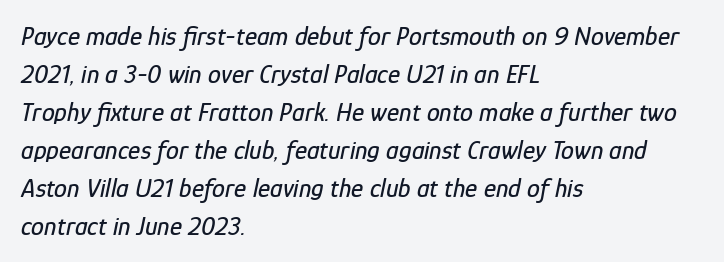
{"italic": "yes", "lean": "right", "slant_degrees": 12, "underline": "no", "align": "left", "line_spacing": "normal", "line_spacing_ratio": 1.46, "letter_spacing": "normal", "letter_spacing_em": 0.0, "glyph_px": 26}
